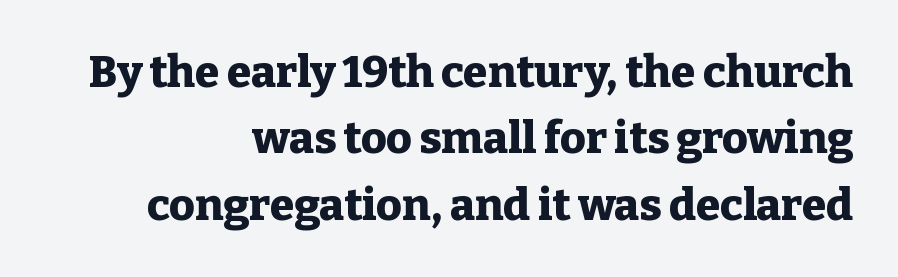
No italicization has been applied; the sample stays upright. Every letter is thick-stroked: bold, no question. Regular leading. Glance below the letters and you will spot only blank space. The rag falls on the left side of this text block.
